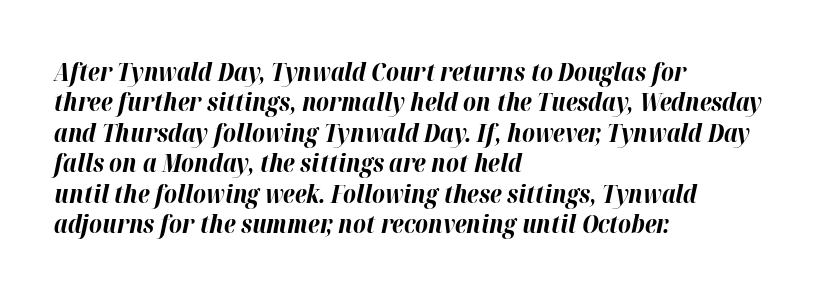
Underlining? Definitely not there. Inter-character spacing is left at the font's built-in metrics. The passage shown is emphatically bold. Posture: slanted. This rendering uses left alignment, leaving the right contour irregular.
